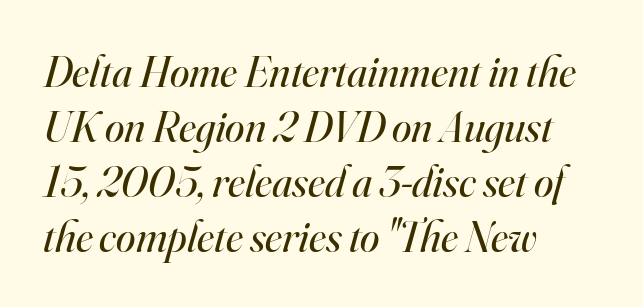
The image shows 44 px regular-weight serif type, italic (leaning right); set left-aligned, normal line spacing (1.25x), normal letter spacing, not underlined; high stroke contrast and a small x-height.
